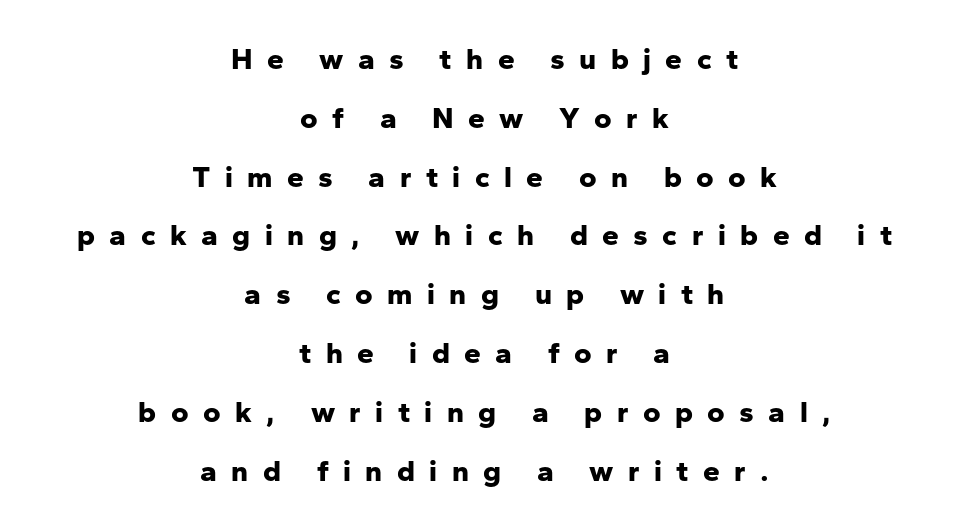
This is sans-serif lettering, the kind often seen on screens and signage. This rendering widens character spacing well past its baseline value. Underlining? Definitely not there. The rendering uses natural spacing where letterforms have individual widths. Every row of glyphs is offset so its center matches the block's center. Notice how the stems are strictly vertical — no italics here.
